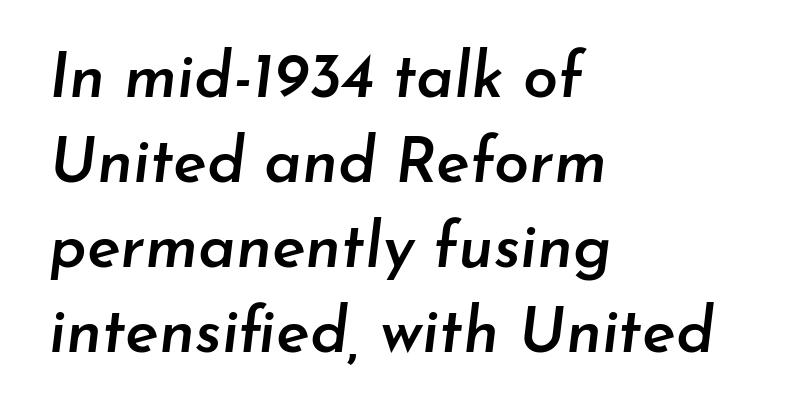
{"italic": "yes", "lean": "right", "slant_degrees": 7, "bold": "semi", "weight": "semibold", "width": "normal", "stroke_contrast": "low", "x_height": "small", "monospaced": "no", "underline": "no", "align": "left", "line_spacing": "normal", "line_spacing_ratio": 1.35, "letter_spacing": "normal", "letter_spacing_em": 0.0, "glyph_px": 63}
